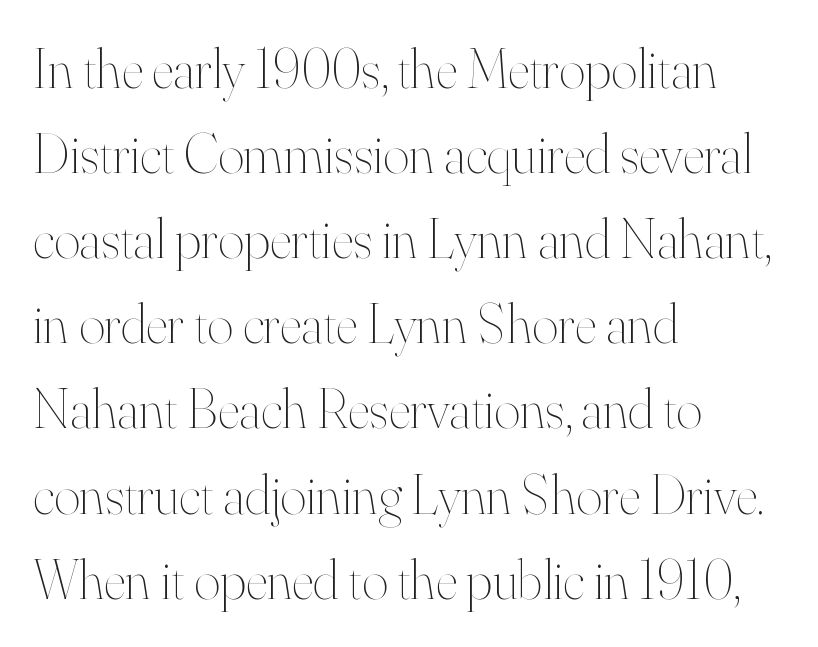
No heavy texture on the line: the type isn't bold. You could not count columns in this text — the font is proportionally spaced. Quick note: not italic, upright. Observe the ordinary spacing: letters are neighbours, not strangers.
